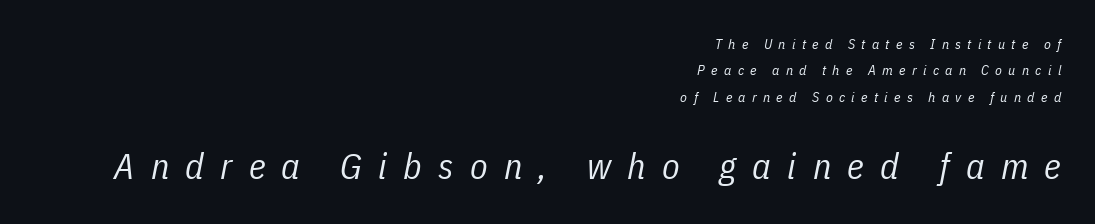
The image shows 36 px regular-weight, condensed type, italic (leaning right); set right-aligned, line spacing 1.89x, unusually wide letter spacing (+0.45 em), not underlined; the second (bottom) block is 2.57x larger; low stroke contrast and a medium x-height.
